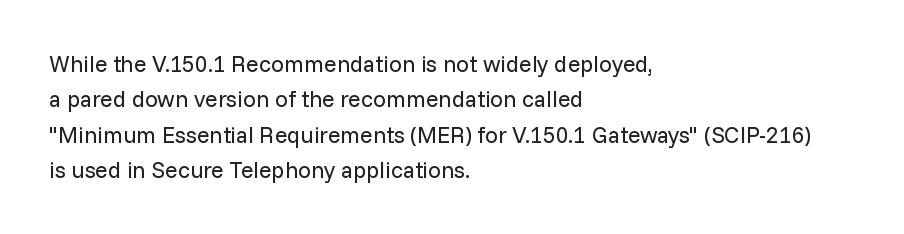
The image shows 23 px text type, upright; set left-aligned, normal line spacing (1.54x), normal letter spacing, not underlined.
